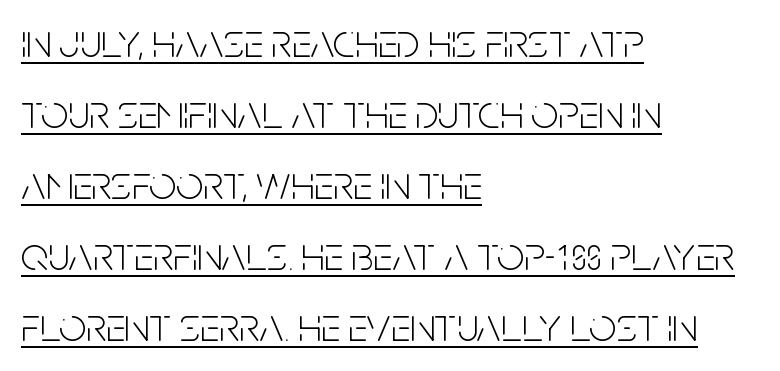
{"serif": "no", "italic": "no", "bold": "no", "weight": "light", "width": "condensed", "stroke_contrast": "low", "x_height": "large", "monospaced": "no", "underline": "yes", "align": "left", "line_spacing": "normal", "line_spacing_ratio": 1.48, "letter_spacing": "normal", "letter_spacing_em": 0.0, "glyph_px": 48}
